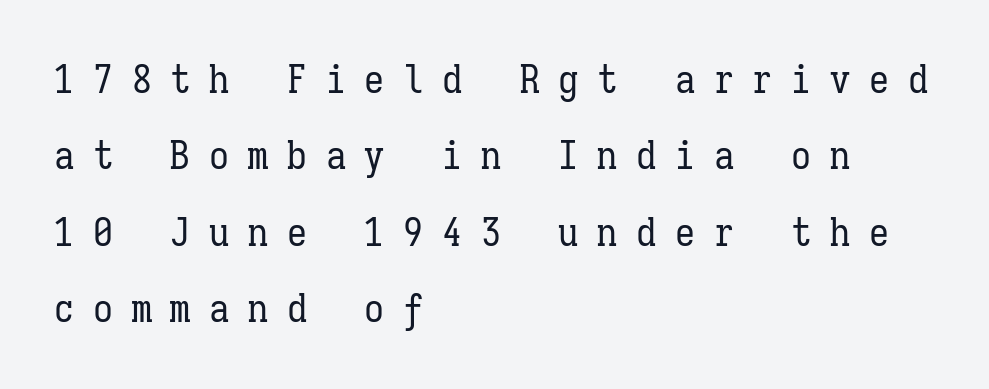
Posture: vertical. This sample has the even, mechanical cadence of fixed-width lettering. The block of text is sparse from top to bottom, with ample space between rows. Is the letter spacing exaggerated? Yes — the characters are pushed far apart.
